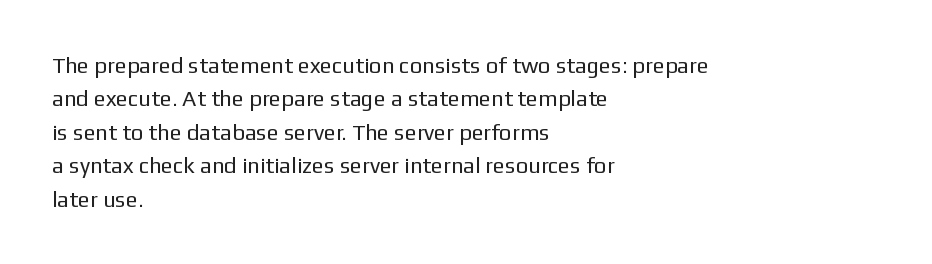
The image shows 22 px text type, upright; set left-aligned, normal line spacing (1.52x), normal letter spacing, not underlined.
